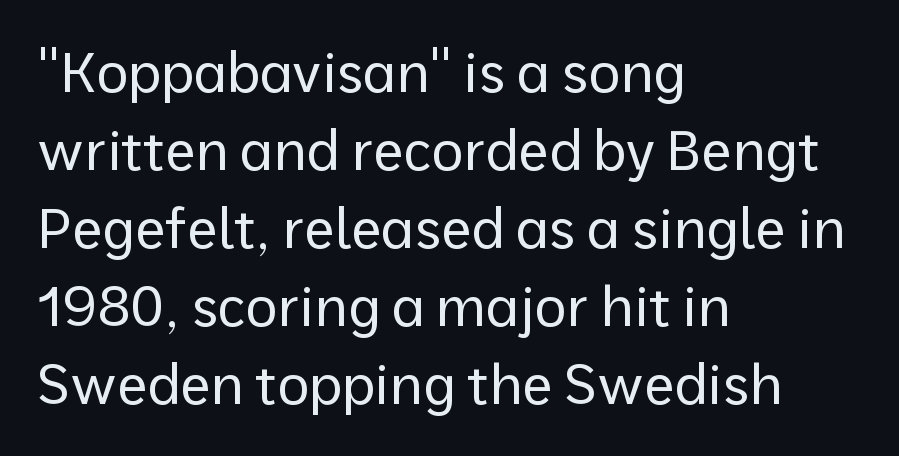
{"serif": "no", "italic": "no", "bold": "no", "weight": "regular", "width": "normal", "stroke_contrast": "low", "x_height": "medium", "monospaced": "no", "underline": "no", "align": "left", "line_spacing": "normal", "line_spacing_ratio": 1.42, "letter_spacing": "normal", "letter_spacing_em": 0.0, "glyph_px": 55}
